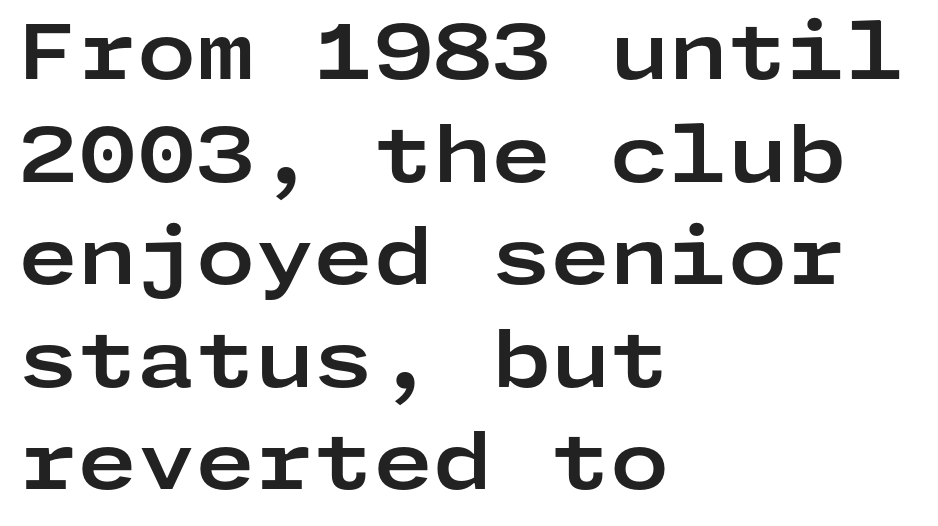
{"serif": "no", "italic": "no", "bold": "yes", "weight": "bold", "width": "wide", "stroke_contrast": "low", "x_height": "medium", "underline": "no", "align": "left", "line_spacing": "normal", "line_spacing_ratio": 1.35, "letter_spacing": "normal", "letter_spacing_em": 0.0, "glyph_px": 76}
